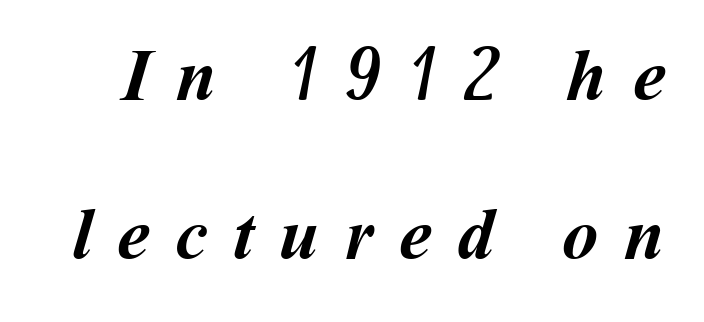
Q: Is the text bold? A: Yes.
Q: Is the text underlined? A: No.
Q: Is the spacing between letters normal or unusually wide? A: Unusually wide.
Q: Is the spacing between lines tight, normal or loose? A: Loose.
Q: Width (condensed, normal, or wide)? A: Normal.
Q: Stroke contrast? A: Medium.
Q: x-height? A: Medium.
Q: Monospaced? A: No.
